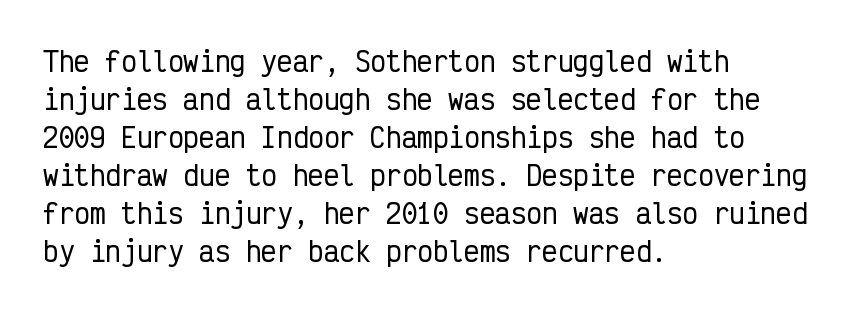
{"italic": "no", "underline": "no", "align": "left", "line_spacing": "normal", "line_spacing_ratio": 1.46, "letter_spacing": "normal", "letter_spacing_em": 0.0, "glyph_px": 26}
